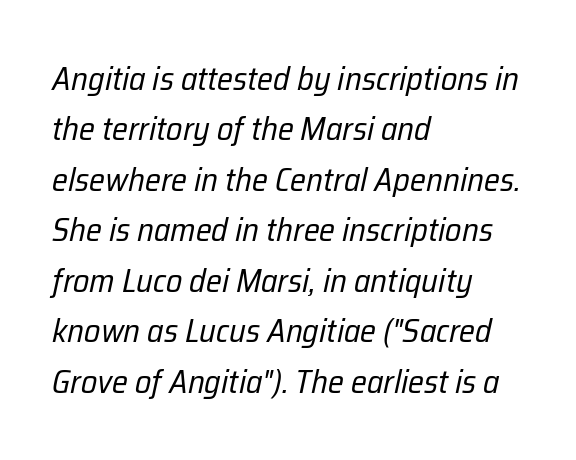
The image shows 33 px regular-weight, condensed type, italic (leaning right); set left-aligned, normal line spacing (1.53x), normal letter spacing, not underlined; low stroke contrast and a medium x-height.
